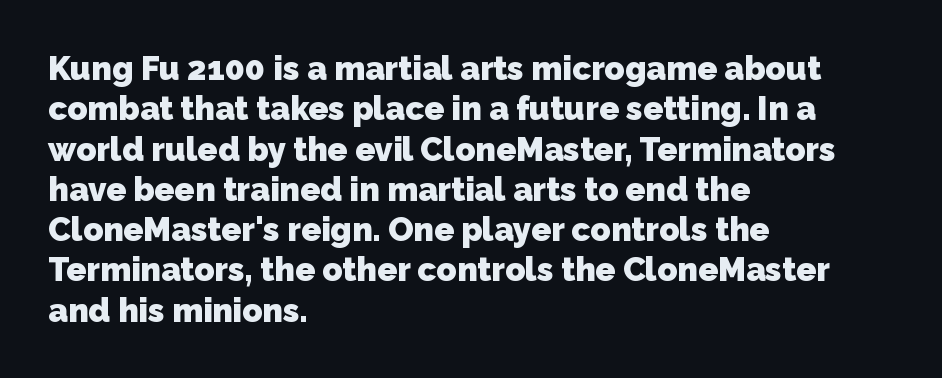
A bare baseline throughout the passage. Caption: multi-line text, flush left, ragged right. Strokes here are thick enough to call this a true bold. Varying glyph widths throughout — classic text-font behaviour.
